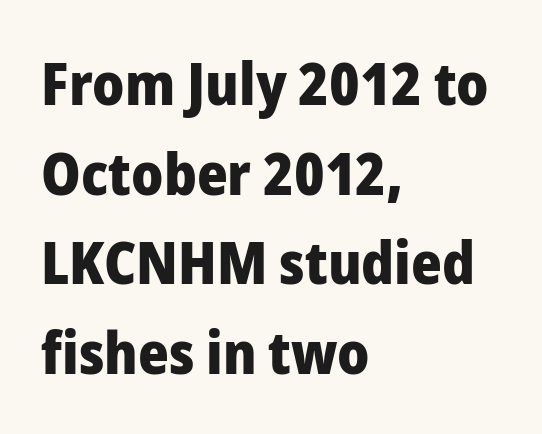
The image shows 59 px heavy sans-serif type, upright; set left-aligned, normal line spacing (1.52x), normal letter spacing, not underlined; low stroke contrast and a medium x-height.
